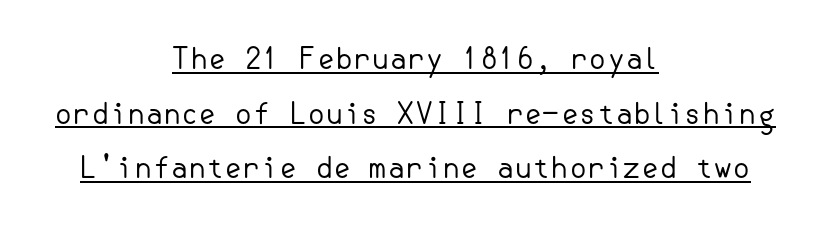
The image shows 29 px regular-weight sans-serif type, upright; set centered, line spacing 1.88x, normal letter spacing, underlined; low stroke contrast and a small x-height.
